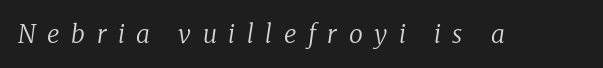
The image shows 25 px text type, italic (leaning right); set unusually wide letter spacing (+0.46 em), not underlined.
